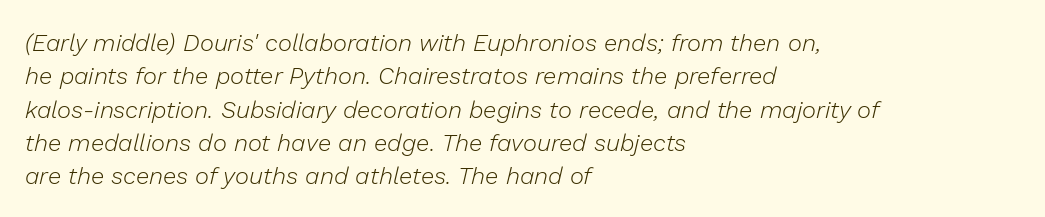
{"italic": "yes", "lean": "right", "slant_degrees": 13, "bold": "no", "underline": "no", "align": "left", "line_spacing": "normal", "line_spacing_ratio": 1.39, "letter_spacing": "normal", "letter_spacing_em": 0.0, "glyph_px": 24}
